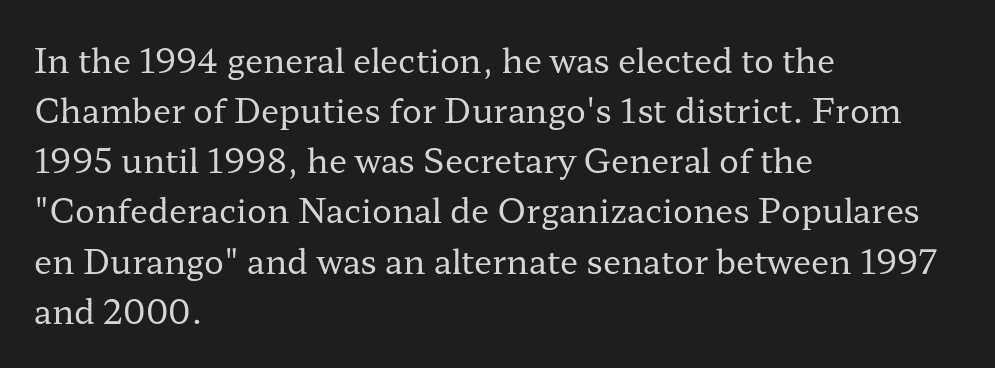
Notice how descenders clear the ascenders below comfortably — that's standard leading. Compared with a centered layout, this one pins lines to the left instead. Every character sits straight up, as roman type does. The cut favours lightness, reaching ordinary text weight at its darkest. Tracking value appears to be zero — textbook default spacing. Think of a printed novel: that variable character pitch is what you see here.
